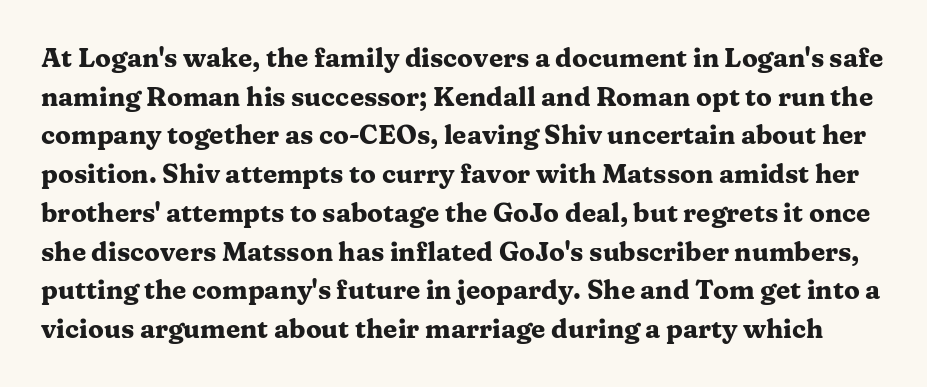
{"italic": "no", "bold": "yes", "underline": "no", "line_spacing": "normal", "line_spacing_ratio": 1.49, "letter_spacing": "normal", "letter_spacing_em": 0.0, "glyph_px": 26}
